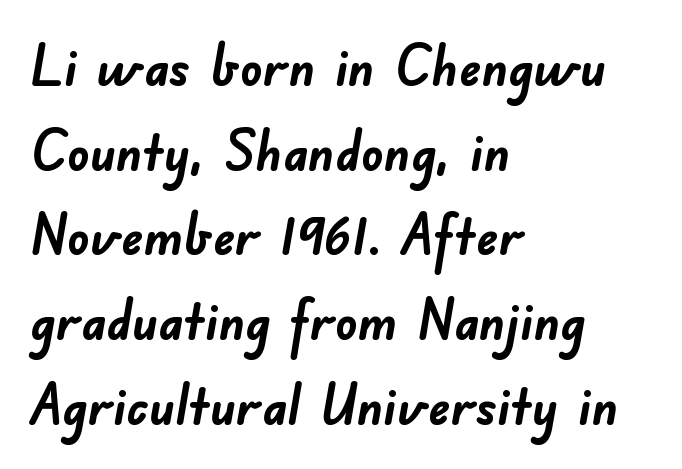
The image shows 55 px semibold sans-serif type; set left-aligned, normal line spacing (1.54x), normal letter spacing, not underlined; low stroke contrast and a small x-height.
